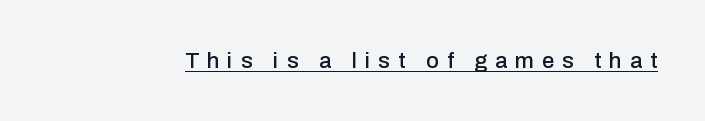
{"italic": "no", "underline": "yes", "letter_spacing": "wide", "letter_spacing_em": 0.37, "glyph_px": 22}
